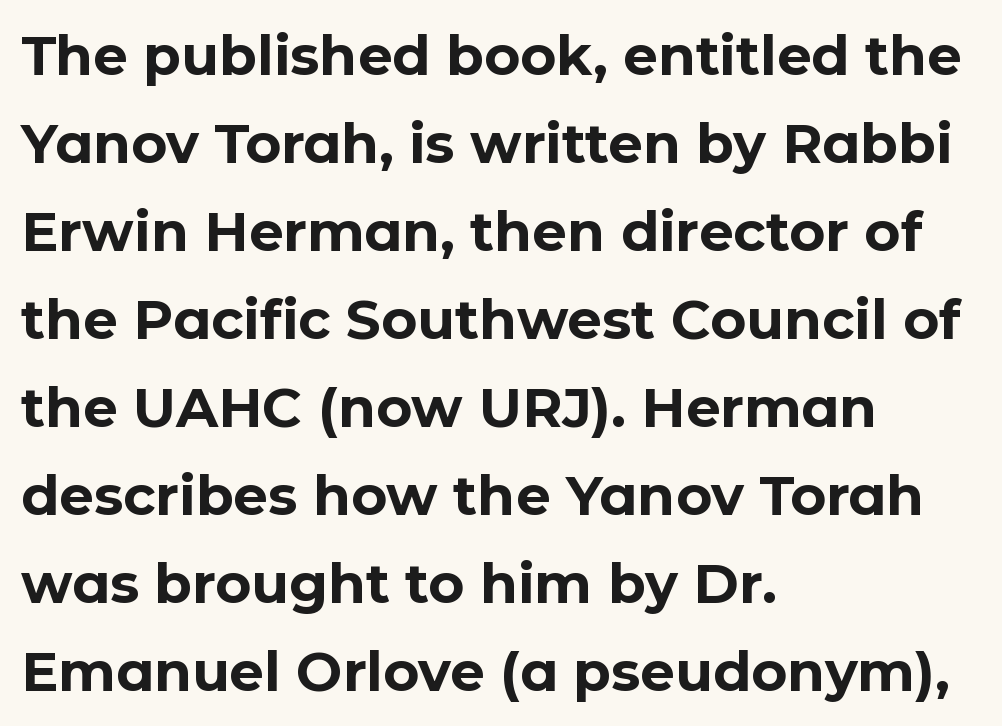
Q: Is the text bold? A: Yes.
Q: Is the text italic (slanted)? A: No, it is upright.
Q: Is the typeface a serif or a sans-serif typeface? A: Sans-serif.
Q: Is the text underlined? A: No.
Q: How is the paragraph aligned? A: Left-aligned.
Q: Is the spacing between letters normal or unusually wide? A: Normal.
Q: Is the spacing between lines tight, normal or loose? A: Normal.
Q: Width (condensed, normal, or wide)? A: Normal.
Q: Stroke contrast? A: Low.
Q: x-height? A: Medium.
Q: Monospaced? A: No.
